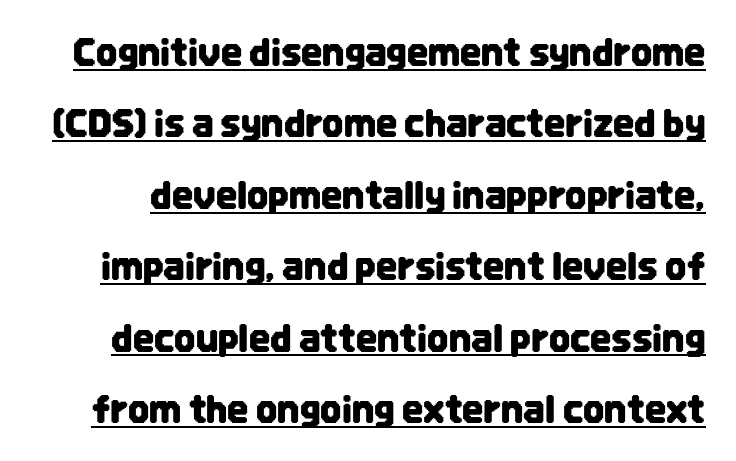
The words here are underlined. Is this a sans? Yes — the strokes have no serifs. If you measured baseline to baseline, you'd find a long distance. You can tell it's not italic because the verticals are truly vertical.
